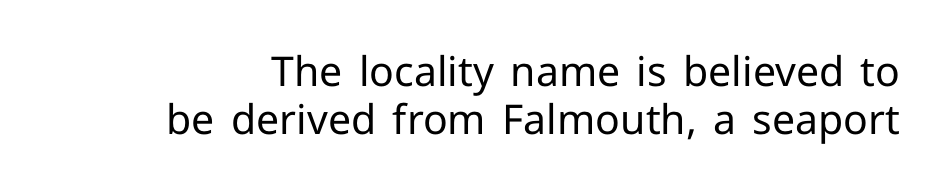
You can tell from the bare stems that sans-serif type was used. Stroke mass is kept to a normal reading level or below. Only glyphs here, with clear space below each row. Nobody touched the tracking dial on this one. It's the straight-up-and-down kind of type. Varying glyph widths throughout — classic text-font behaviour.
